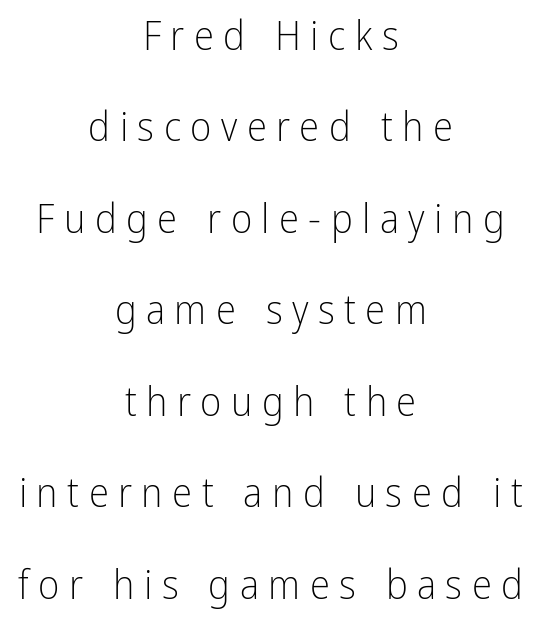
Q: Is the text bold? A: No.
Q: Is the text italic (slanted)? A: No, it is upright.
Q: Is the typeface a serif or a sans-serif typeface? A: Sans-serif.
Q: Is the text underlined? A: No.
Q: How is the paragraph aligned? A: Centered.
Q: Is the spacing between letters normal or unusually wide? A: Unusually wide.
Q: Is the spacing between lines tight, normal or loose? A: Loose.
Q: Width (condensed, normal, or wide)? A: Condensed.
Q: Stroke contrast? A: Low.
Q: x-height? A: Medium.
Q: Monospaced? A: No.
